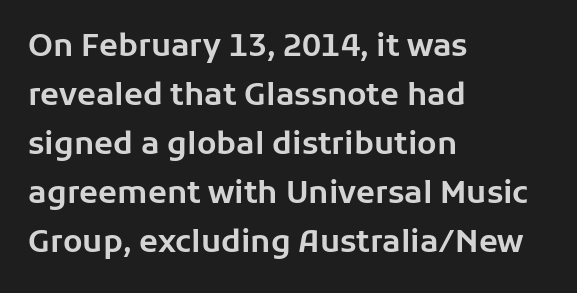
Q: Is the text italic (slanted)? A: No, it is upright.
Q: Is the typeface a serif or a sans-serif typeface? A: Sans-serif.
Q: Is the text underlined? A: No.
Q: How is the paragraph aligned? A: Left-aligned.
Q: Is the spacing between letters normal or unusually wide? A: Normal.
Q: Is the spacing between lines tight, normal or loose? A: Normal.
Q: Width (condensed, normal, or wide)? A: Normal.
Q: Stroke contrast? A: Low.
Q: x-height? A: Medium.
Q: Monospaced? A: No.
